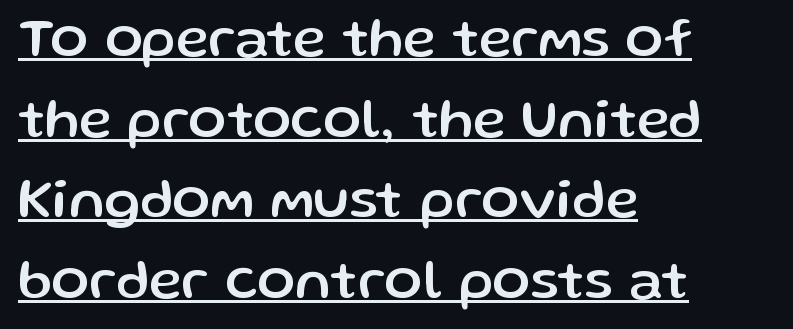
Q: Is the text italic (slanted)? A: No, it is upright.
Q: Is the typeface a serif or a sans-serif typeface? A: Sans-serif.
Q: Is the text underlined? A: Yes.
Q: How is the paragraph aligned? A: Left-aligned.
Q: Is the spacing between letters normal or unusually wide? A: Normal.
Q: Is the spacing between lines tight, normal or loose? A: Normal.
Q: Width (condensed, normal, or wide)? A: Normal.
Q: Stroke contrast? A: Low.
Q: x-height? A: Medium.
Q: Monospaced? A: No.
